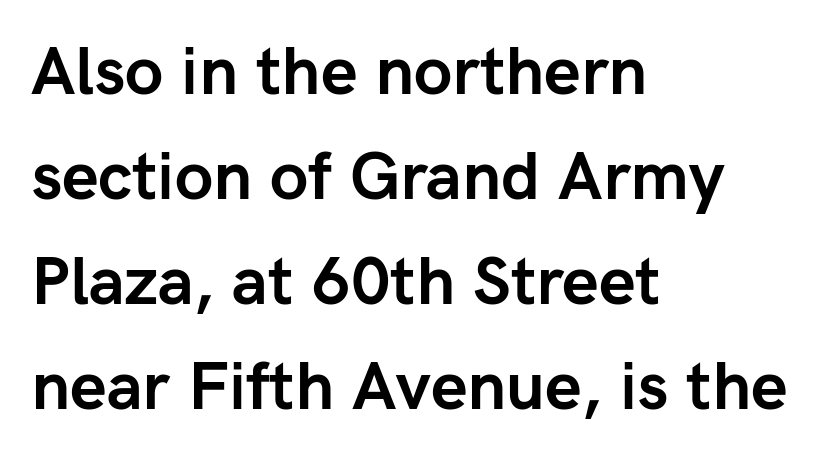
{"serif": "no", "italic": "no", "bold": "yes", "weight": "semibold", "width": "normal", "stroke_contrast": "low", "x_height": "medium", "monospaced": "no", "underline": "no", "align": "left", "line_spacing": "normal", "line_spacing_ratio": 1.59, "letter_spacing": "normal", "letter_spacing_em": 0.0, "glyph_px": 66}
